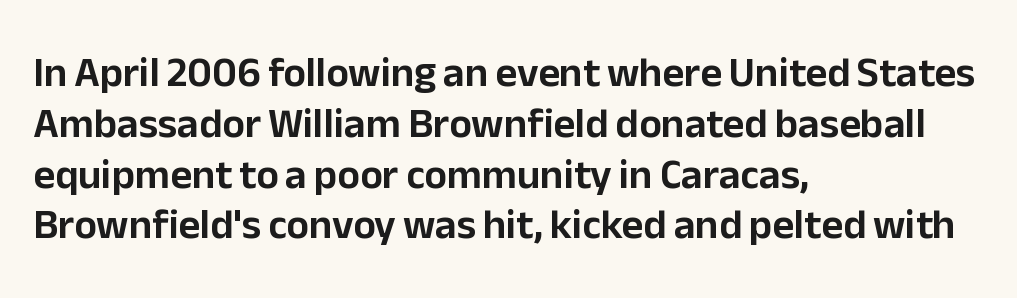
{"serif": "no", "italic": "no", "width": "normal", "stroke_contrast": "low", "x_height": "medium", "monospaced": "no", "underline": "no", "align": "left", "line_spacing_ratio": 1.21, "letter_spacing": "normal", "letter_spacing_em": 0.0, "glyph_px": 42}
